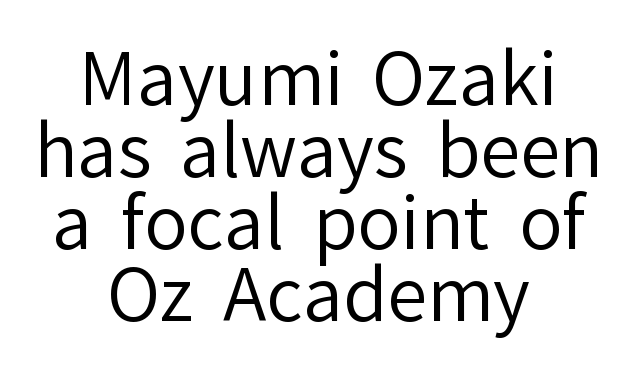
{"serif": "no", "italic": "no", "bold": "no", "weight": "regular", "width": "normal", "stroke_contrast": "low", "x_height": "medium", "monospaced": "no", "underline": "no", "align": "center", "line_spacing": "tight", "line_spacing_ratio": 1.0, "letter_spacing": "normal", "letter_spacing_em": 0.0, "glyph_px": 72}
